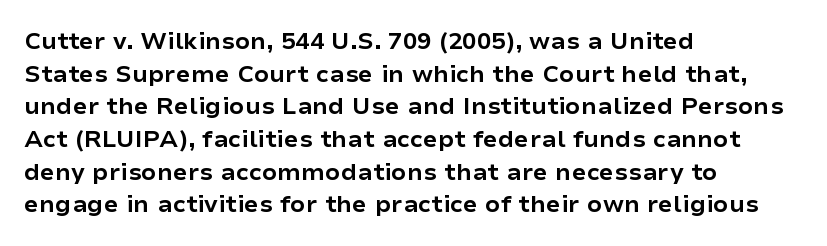
The image shows 24 px bold type, upright; set left-aligned, normal line spacing (1.36x), normal letter spacing, not underlined.
